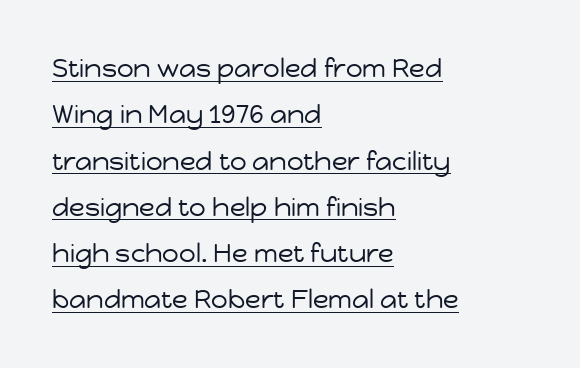
The image shows 26 px text type, upright; set left-aligned, line spacing 1.78x, normal letter spacing, underlined.
